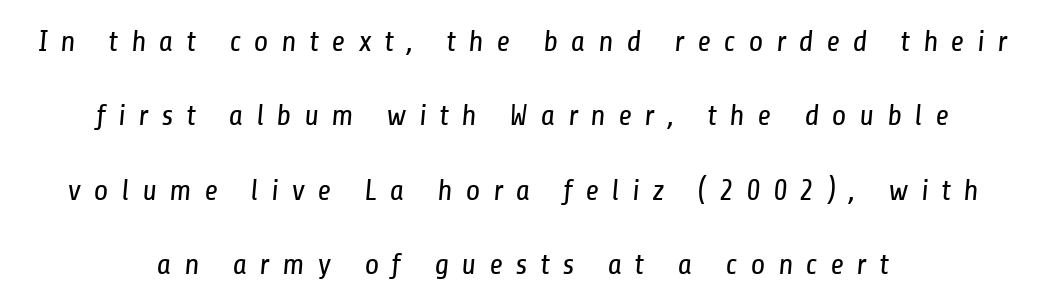
{"serif": "no", "bold": "no", "weight": "regular", "width": "condensed", "stroke_contrast": "low", "x_height": "medium", "monospaced": "no", "underline": "no", "align": "center", "line_spacing": "loose", "line_spacing_ratio": 2.48, "letter_spacing": "wide", "letter_spacing_em": 0.42, "glyph_px": 30}
